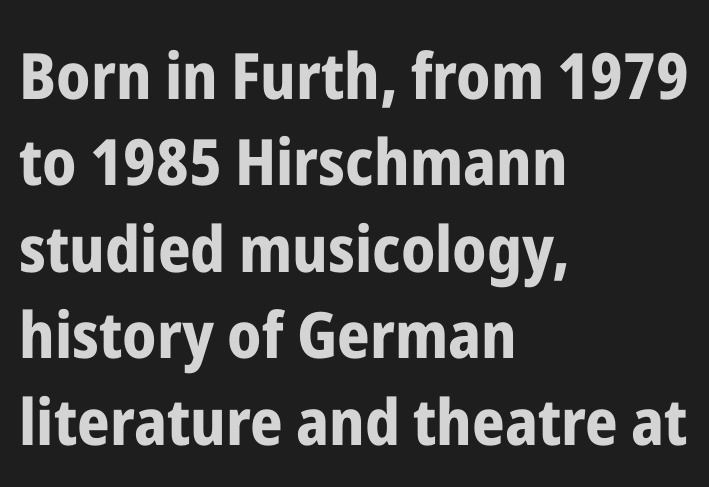
The image shows 64 px bold, condensed sans-serif type, upright; set left-aligned, normal line spacing (1.35x), normal letter spacing, not underlined; low stroke contrast and a medium x-height.
